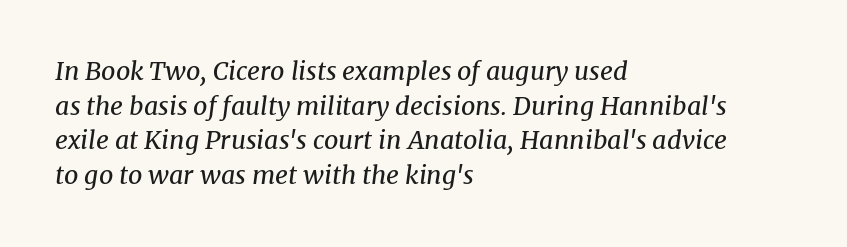
Q: Is the text bold? A: No.
Q: Is the text italic (slanted)? A: Yes, it leans right by about 8 degrees.
Q: Is the text underlined? A: No.
Q: How is the paragraph aligned? A: Left-aligned.
Q: Is the spacing between letters normal or unusually wide? A: Normal.
Q: Is the spacing between lines tight, normal or loose? A: Normal.
